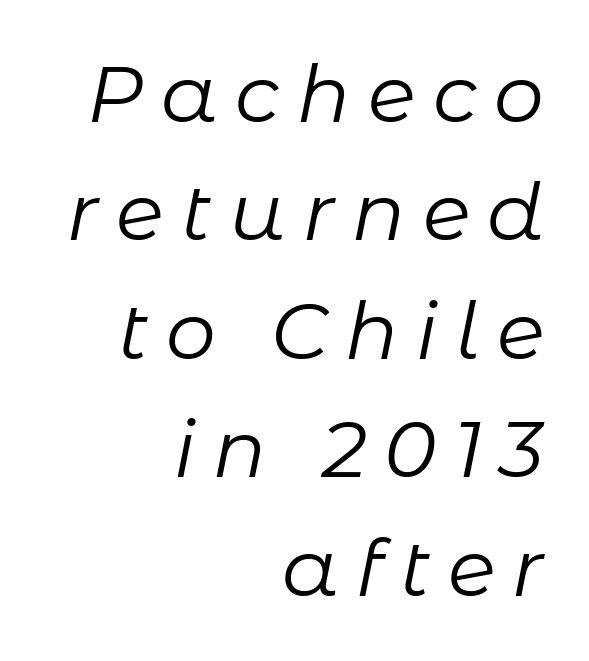
Q: Is the text bold? A: No.
Q: Is the text italic (slanted)? A: Yes, it leans right by about 11 degrees.
Q: Is the text underlined? A: No.
Q: How is the paragraph aligned? A: Right-aligned.
Q: Is the spacing between letters normal or unusually wide? A: Unusually wide.
Q: Is the spacing between lines tight, normal or loose? A: Normal.
Q: Width (condensed, normal, or wide)? A: Normal.
Q: Stroke contrast? A: Low.
Q: x-height? A: Medium.
Q: Monospaced? A: No.
